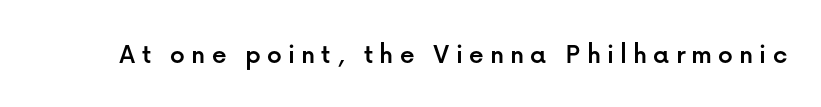
Q: Is the text italic (slanted)? A: No, it is upright.
Q: Is the typeface a serif or a sans-serif typeface? A: Sans-serif.
Q: Is the text underlined? A: No.
Q: Is the spacing between letters normal or unusually wide? A: Unusually wide.
Q: Width (condensed, normal, or wide)? A: Normal.
Q: Stroke contrast? A: Low.
Q: x-height? A: Medium.
Q: Monospaced? A: No.
